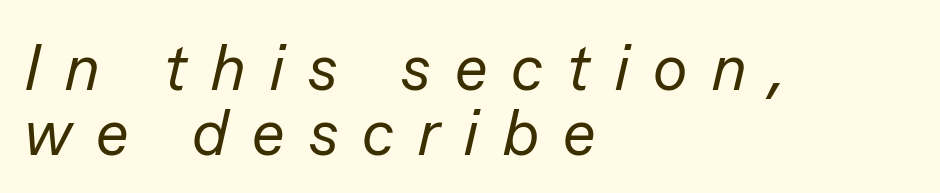
{"italic": "yes", "lean": "right", "slant_degrees": 13, "bold": "no", "weight": "regular", "width": "normal", "stroke_contrast": "low", "x_height": "medium", "monospaced": "no", "underline": "no", "align": "left", "line_spacing": "tight", "line_spacing_ratio": 1.01, "letter_spacing": "wide", "letter_spacing_em": 0.38, "glyph_px": 64}
